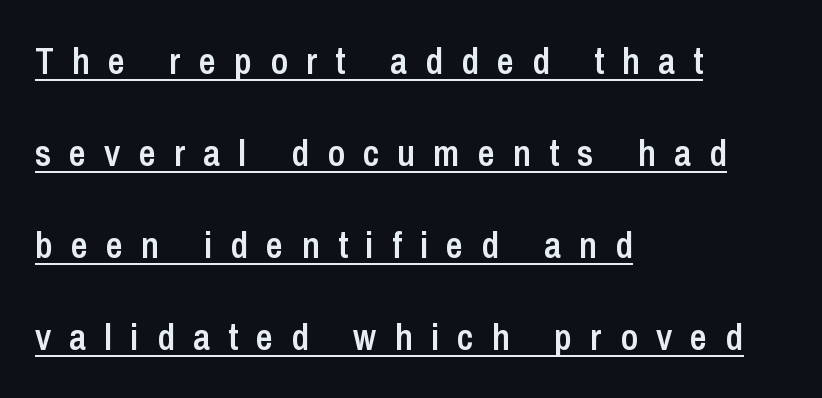
Q: Is the text bold? A: Semi-bold.
Q: Is the text italic (slanted)? A: No, it is upright.
Q: Is the typeface a serif or a sans-serif typeface? A: Sans-serif.
Q: Is the text underlined? A: Yes.
Q: How is the paragraph aligned? A: Left-aligned.
Q: Is the spacing between letters normal or unusually wide? A: Unusually wide.
Q: Is the spacing between lines tight, normal or loose? A: Loose.
Q: Width (condensed, normal, or wide)? A: Condensed.
Q: Stroke contrast? A: Low.
Q: x-height? A: Medium.
Q: Monospaced? A: No.
